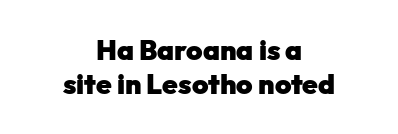
Q: Is the text bold? A: Yes.
Q: Is the text italic (slanted)? A: No, it is upright.
Q: Is the typeface a serif or a sans-serif typeface? A: Sans-serif.
Q: Is the text underlined? A: No.
Q: How is the paragraph aligned? A: Centered.
Q: Is the spacing between letters normal or unusually wide? A: Normal.
Q: Width (condensed, normal, or wide)? A: Normal.
Q: Stroke contrast? A: Low.
Q: x-height? A: Medium.
Q: Monospaced? A: No.
